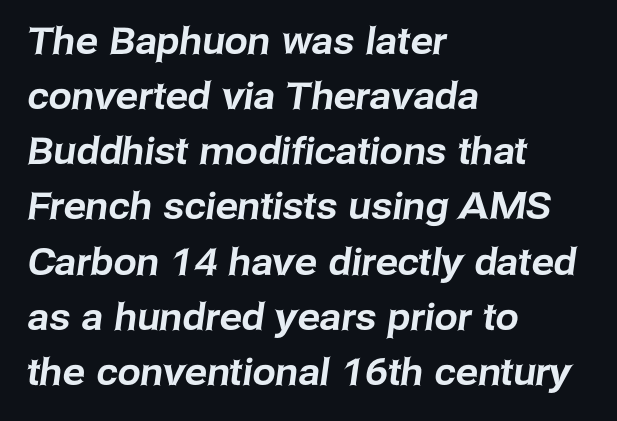
{"serif": "no", "width": "normal", "stroke_contrast": "low", "x_height": "medium", "monospaced": "no", "underline": "no", "align": "left", "line_spacing": "normal", "line_spacing_ratio": 1.49, "letter_spacing": "normal", "letter_spacing_em": 0.0, "glyph_px": 37}
